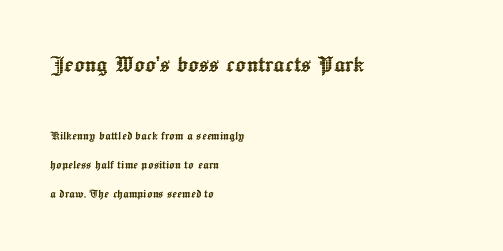
Q: Is the text italic (slanted)? A: No, it is upright.
Q: Is the text underlined? A: No.
Q: How is the paragraph aligned? A: Left-aligned.
Q: Is the spacing between letters normal or unusually wide? A: Normal.
Q: Is the spacing between lines tight, normal or loose? A: Loose.
Q: Which block of text is set in a larger size, the first (top) or the second (bottom)? A: The first (top) one.
